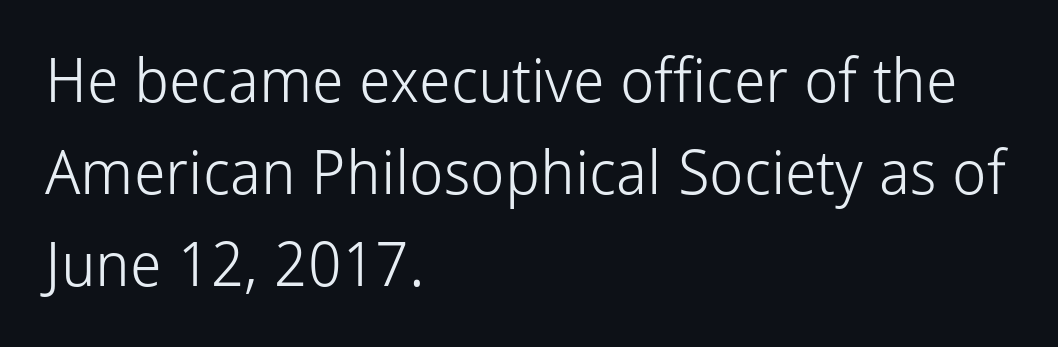
The image shows 61 px light sans-serif type, upright; set left-aligned, normal line spacing (1.51x), normal letter spacing, not underlined; low stroke contrast and a medium x-height.
